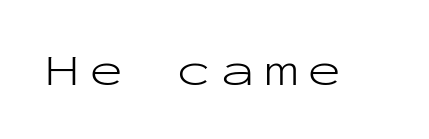
{"serif": "no", "italic": "no", "bold": "no", "weight": "light", "width": "wide", "stroke_contrast": "low", "x_height": "medium", "monospaced": "yes", "underline": "no", "letter_spacing": "wide", "letter_spacing_em": 0.2, "glyph_px": 46}
